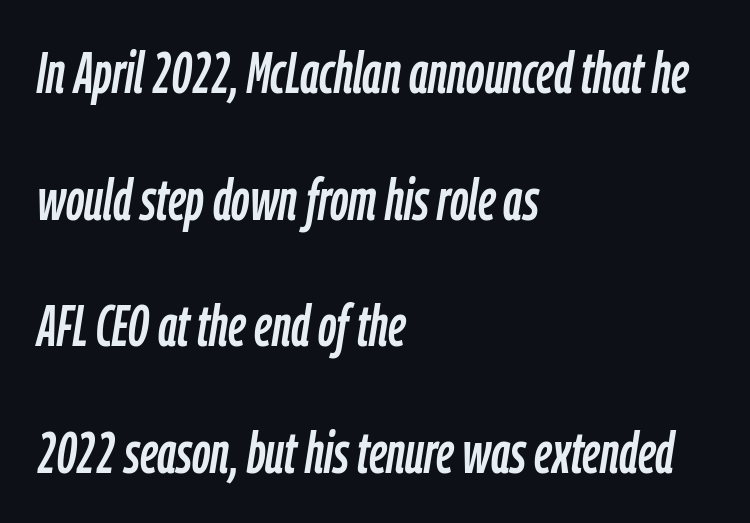
The image shows 57 px condensed type, italic (leaning right); set left-aligned, loose line spacing (2.22x), normal letter spacing, not underlined; low stroke contrast and a medium x-height.
